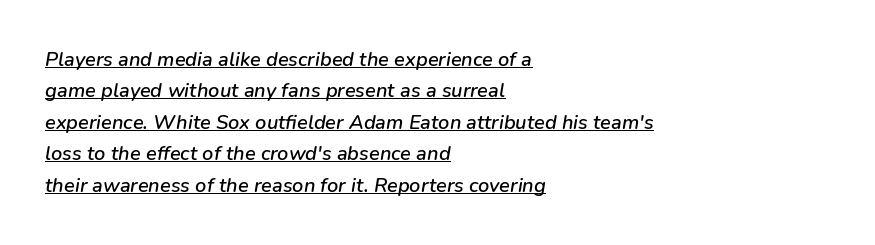
The image shows 20 px text type, italic (leaning right); set left-aligned, normal line spacing (1.57x), normal letter spacing, underlined.
